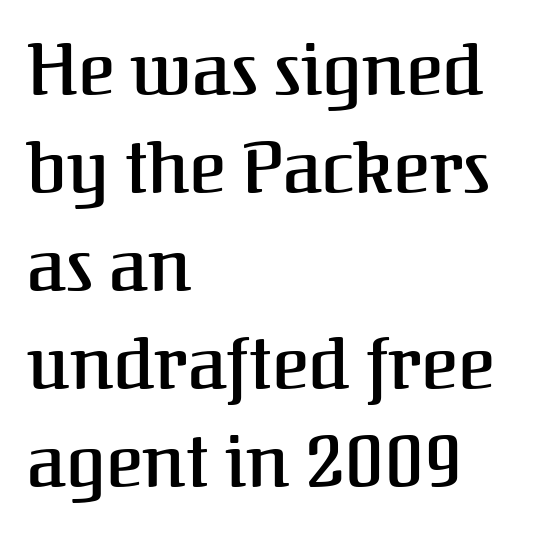
The image shows 71 px serif type, upright; set left-aligned, normal line spacing (1.38x), normal letter spacing, not underlined; medium stroke contrast and a medium x-height.
